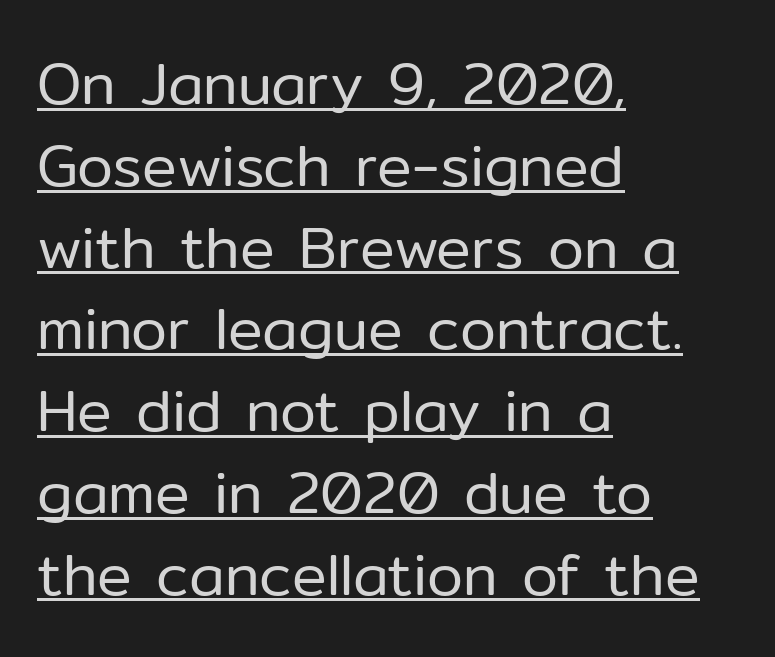
The image shows 58 px regular-weight sans-serif type, upright; set left-aligned, normal line spacing (1.41x), normal letter spacing, underlined; low stroke contrast and a medium x-height.
